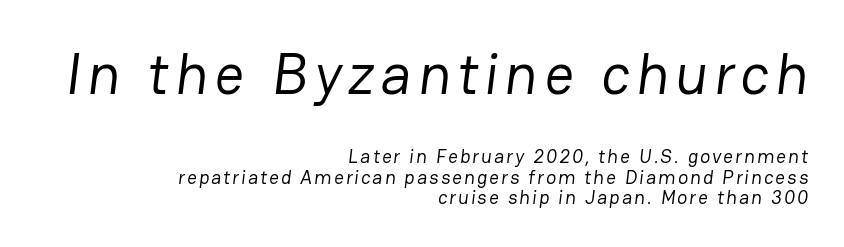
These lines are composed in type without serifs. The strip under each line holds only bare page. Line spacing here is tight. In CSS terms this would be text-align: right. Large over small — that's the arrangement of the two blocks here. Stem width sits at or under what a default text font uses.
